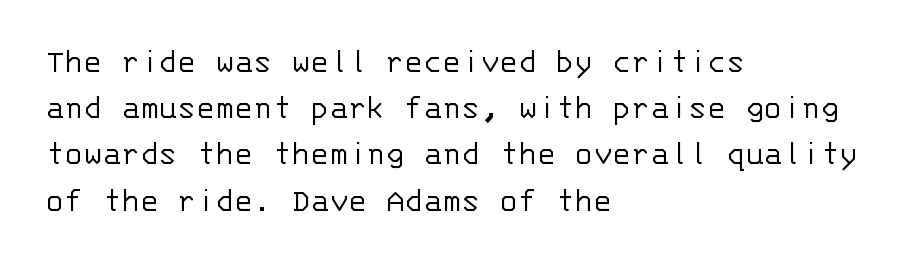
The image shows 35 px light sans-serif type, upright, monospaced; set left-aligned, normal line spacing (1.32x), normal letter spacing, not underlined; low stroke contrast and a large x-height.
